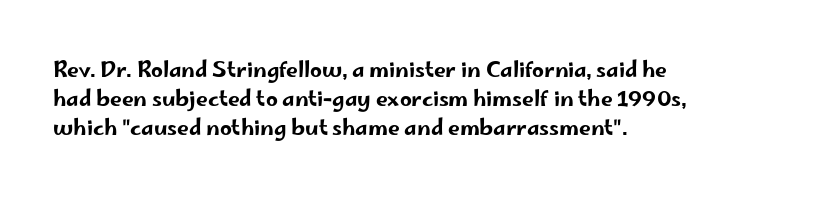
Q: Is the text italic (slanted)? A: No, it is upright.
Q: Is the text underlined? A: No.
Q: How is the paragraph aligned? A: Left-aligned.
Q: Is the spacing between letters normal or unusually wide? A: Normal.
Q: Is the spacing between lines tight, normal or loose? A: Normal.
